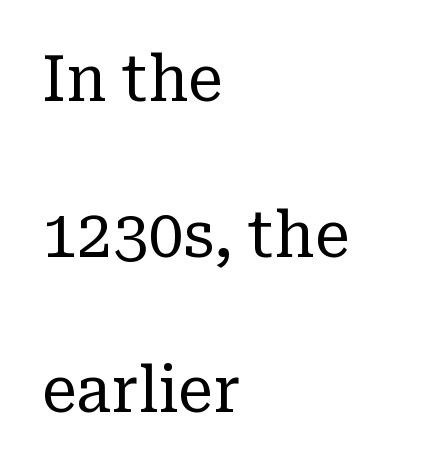
{"serif": "yes", "italic": "no", "bold": "no", "weight": "regular", "width": "normal", "stroke_contrast": "low", "x_height": "medium", "monospaced": "no", "underline": "no", "align": "left", "line_spacing": "loose", "line_spacing_ratio": 2.47, "letter_spacing": "normal", "letter_spacing_em": 0.0, "glyph_px": 63}
